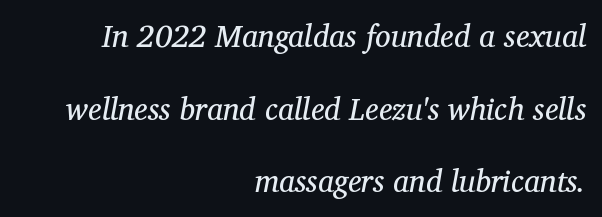
{"serif": "yes", "italic": "yes", "lean": "right", "slant_degrees": 12, "bold": "no", "weight": "regular", "width": "normal", "stroke_contrast": "medium", "x_height": "medium", "monospaced": "no", "underline": "no", "align": "right", "line_spacing": "loose", "line_spacing_ratio": 2.34, "letter_spacing": "normal", "letter_spacing_em": 0.0, "glyph_px": 31}
